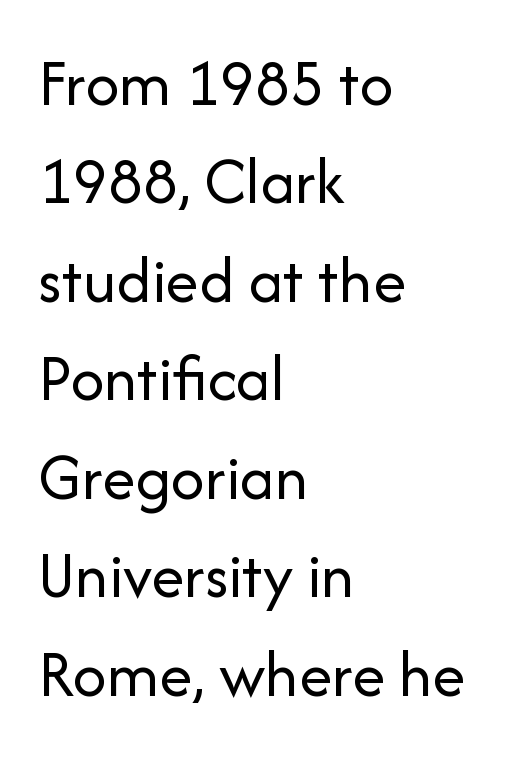
Q: Is the text bold? A: No.
Q: Is the text italic (slanted)? A: No, it is upright.
Q: Is the typeface a serif or a sans-serif typeface? A: Sans-serif.
Q: Is the text underlined? A: No.
Q: How is the paragraph aligned? A: Left-aligned.
Q: Is the spacing between letters normal or unusually wide? A: Normal.
Q: Is the spacing between lines tight, normal or loose? A: Normal.
Q: Width (condensed, normal, or wide)? A: Normal.
Q: Stroke contrast? A: Low.
Q: x-height? A: Medium.
Q: Monospaced? A: No.
